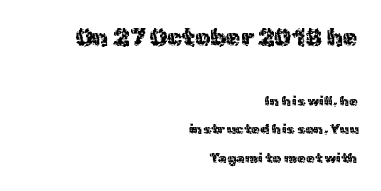
{"italic": "no", "underline": "no", "align": "right", "line_spacing": "loose", "line_spacing_ratio": 2.06, "letter_spacing": "normal", "letter_spacing_em": 0.0, "larger_block": "first", "size_ratio": 1.71, "glyph_px": 24}
